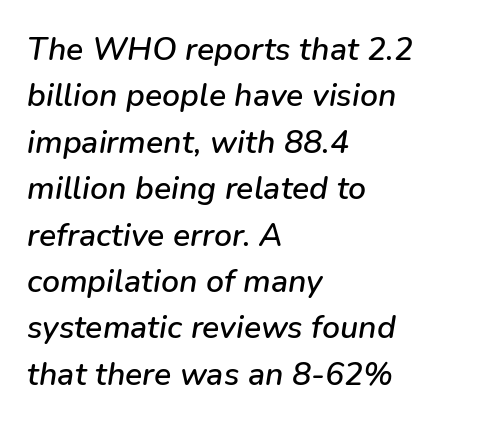
The tracking reads as untouched default to a designer's eye. Alignment: flush left. Notice how descenders clear the ascenders below comfortably — that's standard leading. The letters advance in unequal steps, a hallmark of proportional type. Each row of text sits above clean, open space.
